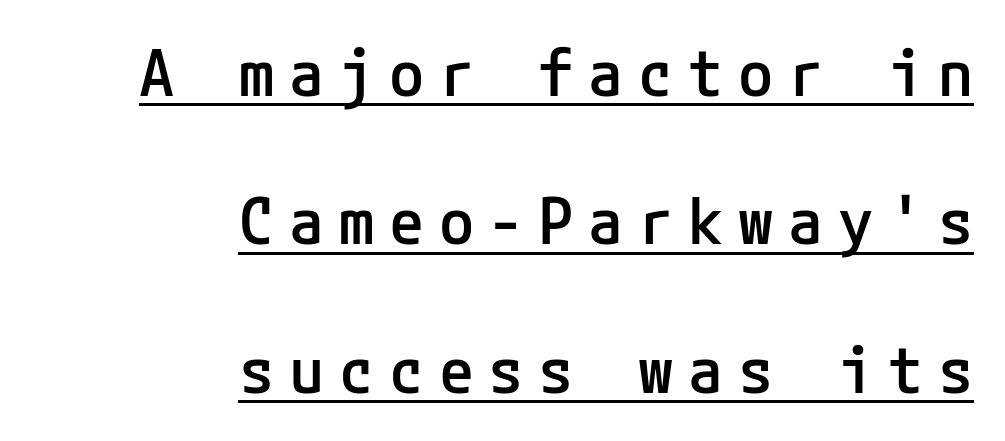
All the whitespace from short lines collects on the left. Tracking here is generous; glyphs stand well apart from one another. No italicization has been applied; the sample stays upright. A semibold gives these letters moderate extra thickness, short of bold. A typesetter would call this leading open, well beyond the default.
